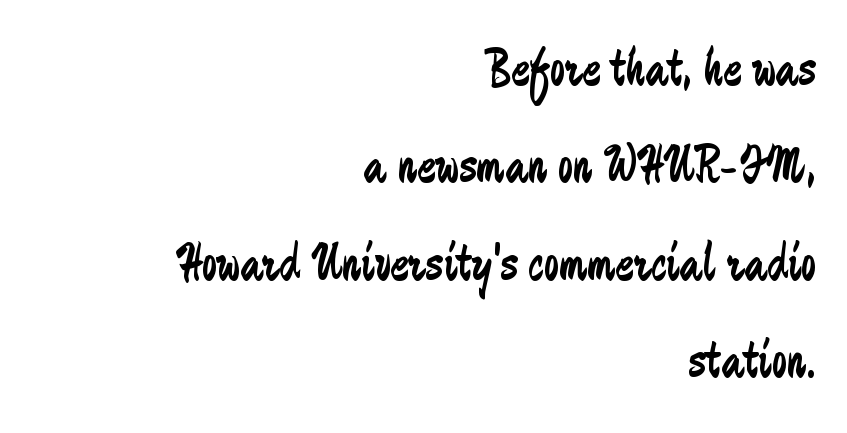
Nothing unusual about the tracking: characters are spaced as the font intends. These lines are rendered in a variable-pitch font. A bare baseline throughout the passage.
